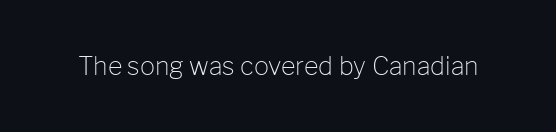
The image shows 25 px text type, upright; set normal letter spacing, not underlined.
